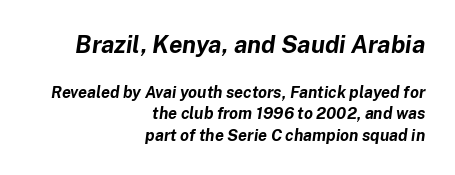
{"italic": "yes", "lean": "right", "slant_degrees": 8, "bold": "yes", "underline": "no", "align": "right", "line_spacing": "normal", "line_spacing_ratio": 1.35, "letter_spacing": "normal", "letter_spacing_em": 0.0, "larger_block": "first", "size_ratio": 1.5, "glyph_px": 24}
